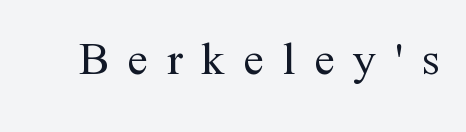
The specimen reads as upright at a glance. Honestly, there is no underline to notice here at all. The characters are drawn with everyday or finer stroke widths. Character widths vary here, with narrow letters taking less room than wide ones. The passage shown has open, widely tracked lettering throughout.
